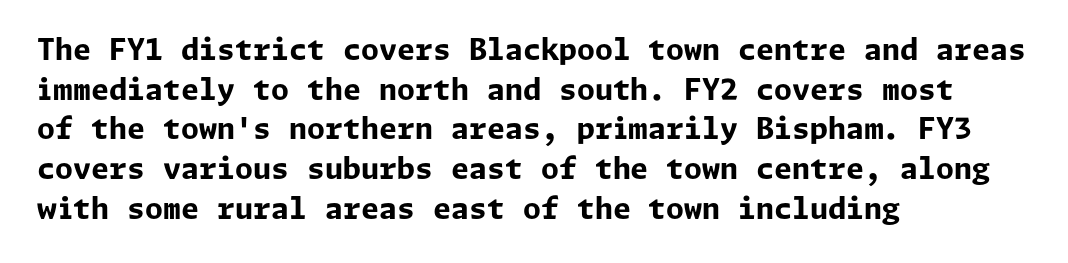
{"serif": "no", "italic": "no", "bold": "yes", "weight": "bold", "width": "normal", "stroke_contrast": "low", "x_height": "medium", "underline": "no", "align": "left", "line_spacing": "normal", "line_spacing_ratio": 1.37, "letter_spacing": "normal", "letter_spacing_em": 0.0, "glyph_px": 29}
